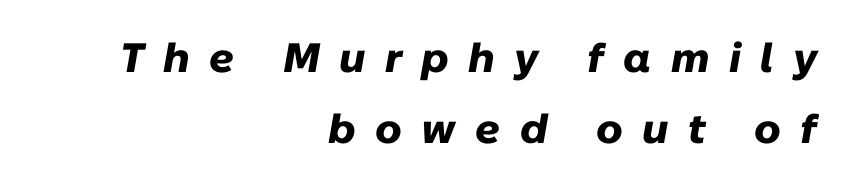
Designer's note — italics engaged. The passage shown is typed in a proportional face where columns would drift. The strip under each line holds only bare page. Heavy, bold letterforms. The tracking jumps out immediately: characters are airy and widely separated.
